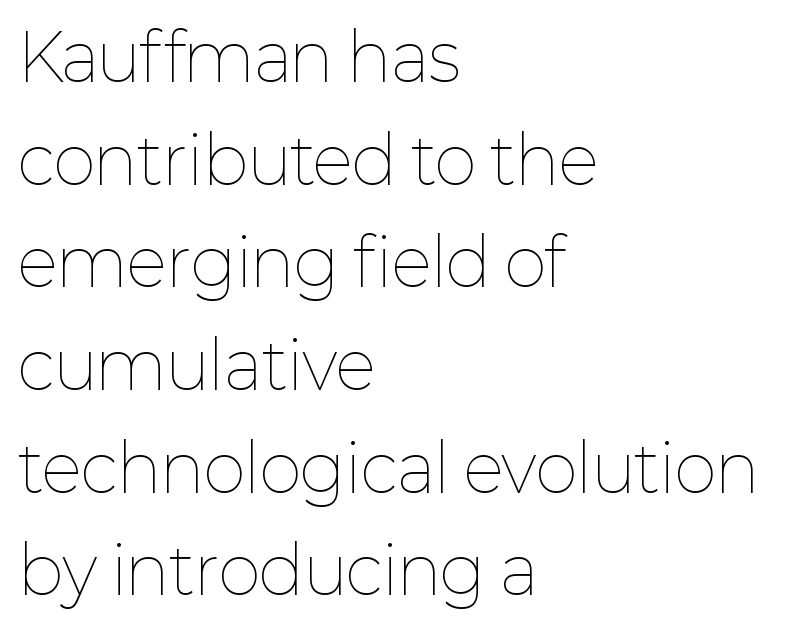
The image shows 65 px thin type, upright; set left-aligned, normal line spacing (1.58x), normal letter spacing, not underlined; low stroke contrast and a medium x-height.
